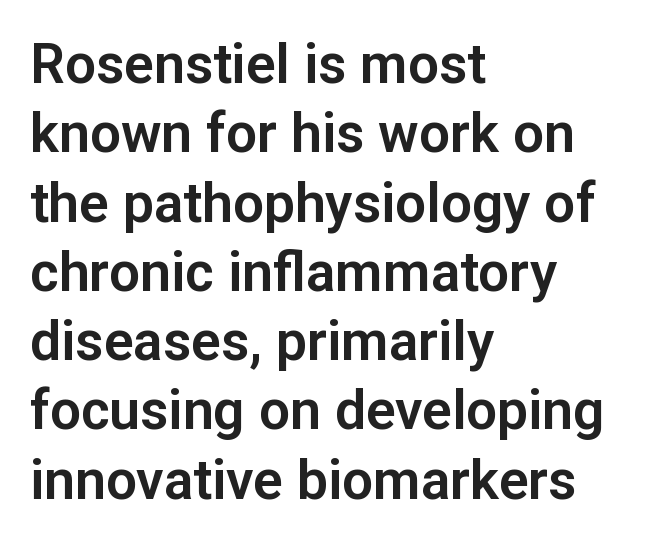
The image shows 55 px sans-serif type, upright; set left-aligned, normal line spacing (1.26x), normal letter spacing, not underlined; low stroke contrast and a medium x-height.
